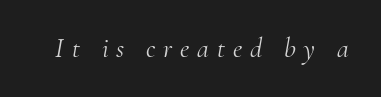
The image shows 27 px text type, italic (leaning right); set unusually wide letter spacing (+0.29 em), not underlined.
